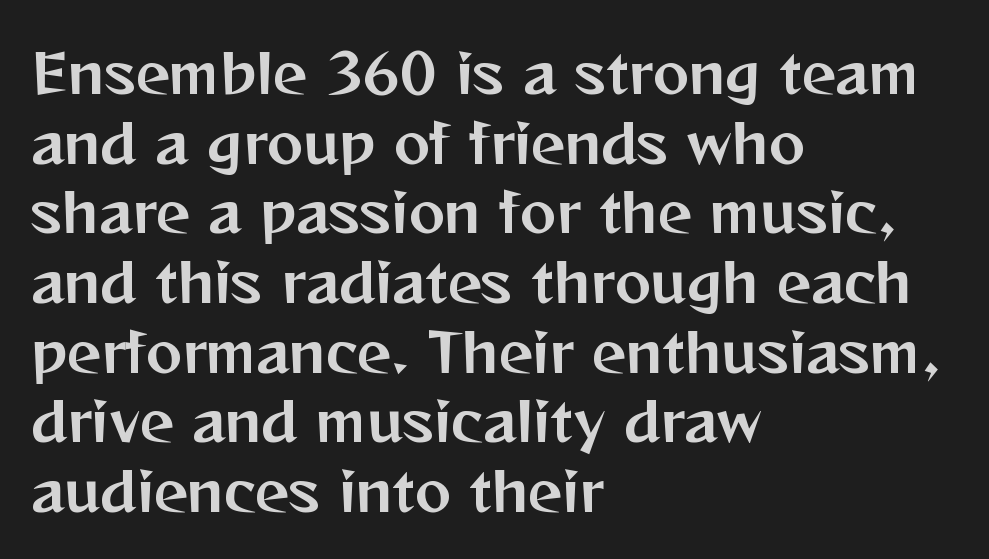
{"serif": "no", "italic": "no", "width": "normal", "stroke_contrast": "medium", "x_height": "medium", "monospaced": "no", "underline": "no", "align": "left", "line_spacing": "normal", "line_spacing_ratio": 1.29, "letter_spacing": "normal", "letter_spacing_em": 0.0, "glyph_px": 54}
